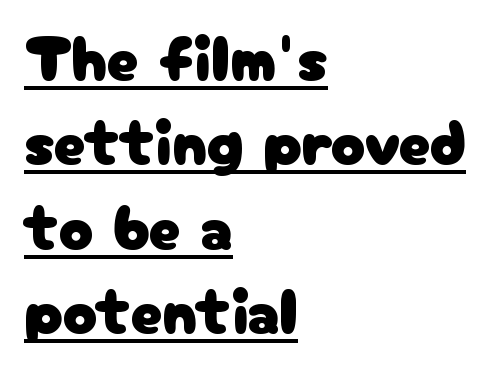
{"serif": "no", "italic": "no", "width": "normal", "stroke_contrast": "low", "x_height": "medium", "monospaced": "no", "underline": "yes", "align": "left", "line_spacing": "normal", "line_spacing_ratio": 1.32, "letter_spacing": "normal", "letter_spacing_em": 0.0, "glyph_px": 64}
